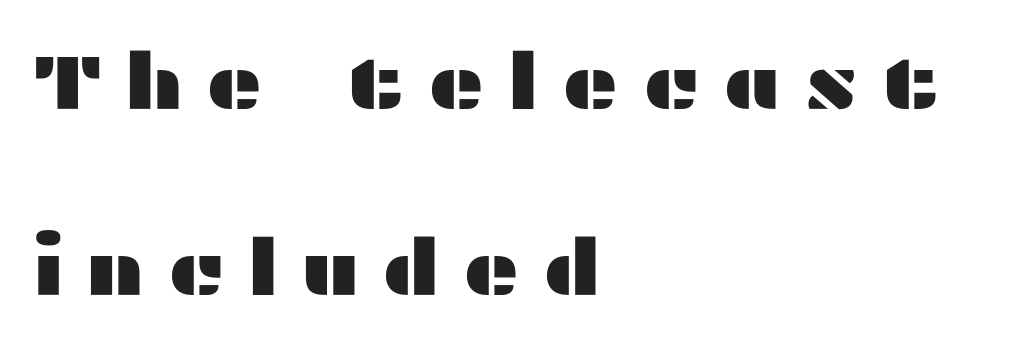
Q: Is the text italic (slanted)? A: No, it is upright.
Q: Is the typeface a serif or a sans-serif typeface? A: Sans-serif.
Q: Is the text underlined? A: No.
Q: How is the paragraph aligned? A: Left-aligned.
Q: Is the spacing between letters normal or unusually wide? A: Unusually wide.
Q: Is the spacing between lines tight, normal or loose? A: Loose.
Q: Width (condensed, normal, or wide)? A: Wide.
Q: Stroke contrast? A: Medium.
Q: x-height? A: Medium.
Q: Monospaced? A: No.
